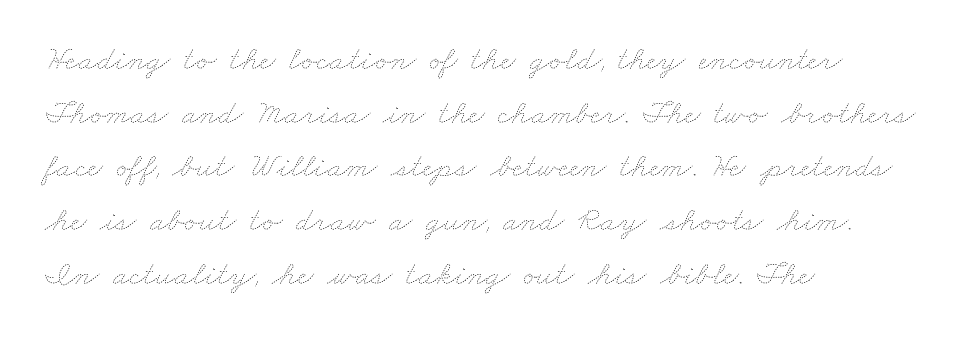
Q: Is the text bold? A: No.
Q: Is the text underlined? A: No.
Q: How is the paragraph aligned? A: Left-aligned.
Q: Is the spacing between letters normal or unusually wide? A: Normal.
Q: Is the spacing between lines tight, normal or loose? A: Normal.
Q: Width (condensed, normal, or wide)? A: Wide.
Q: Stroke contrast? A: Low.
Q: x-height? A: Small.
Q: Monospaced? A: No.
